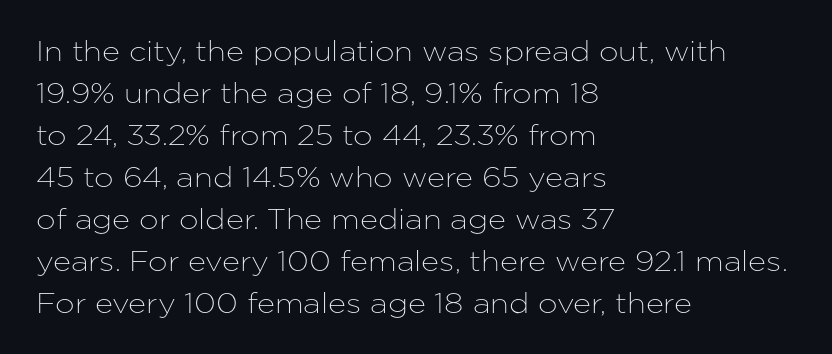
This is sans-serif lettering, the kind often seen on screens and signage. Summary of vertical rhythm: regular, with standard interline spacing. Note the varied advance widths — an 'i' is clearly narrower than an 'm'. Students, note that the glyphs here touch the page at normal intervals. No italicization has been applied; the sample stays upright.
